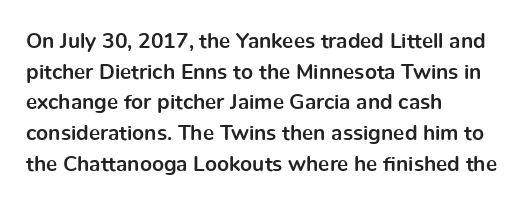
Q: Is the text bold? A: Yes.
Q: Is the text italic (slanted)? A: No, it is upright.
Q: Is the text underlined? A: No.
Q: How is the paragraph aligned? A: Left-aligned.
Q: Is the spacing between letters normal or unusually wide? A: Normal.
Q: Is the spacing between lines tight, normal or loose? A: Normal.
